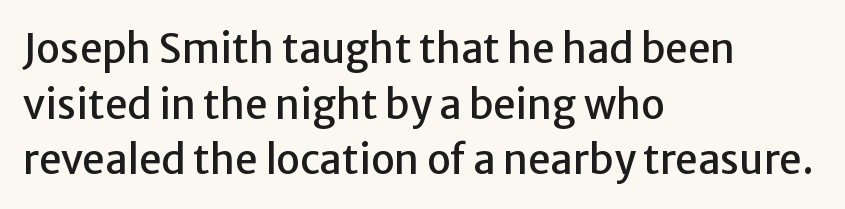
Q: Is the text italic (slanted)? A: No, it is upright.
Q: Is the typeface a serif or a sans-serif typeface? A: Sans-serif.
Q: Is the text underlined? A: No.
Q: How is the paragraph aligned? A: Left-aligned.
Q: Is the spacing between letters normal or unusually wide? A: Normal.
Q: Is the spacing between lines tight, normal or loose? A: Normal.
Q: Width (condensed, normal, or wide)? A: Normal.
Q: Stroke contrast? A: Low.
Q: x-height? A: Medium.
Q: Monospaced? A: No.
